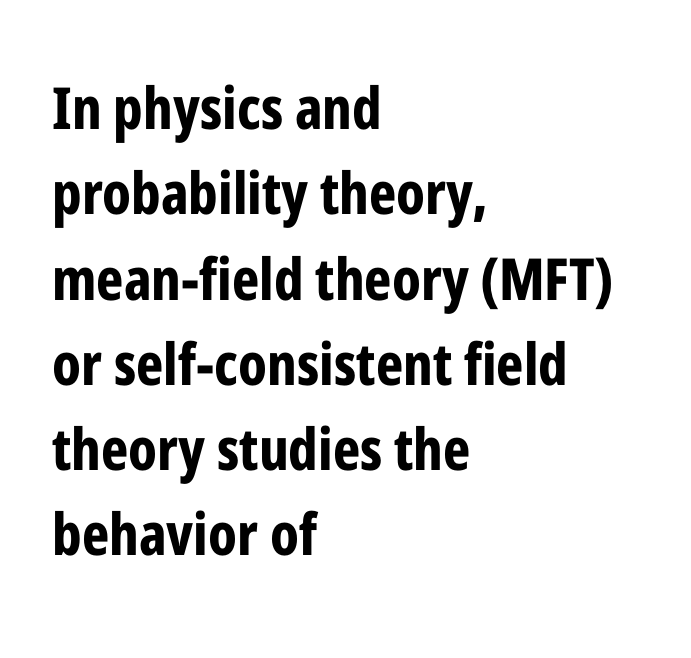
The image shows 58 px bold, condensed sans-serif type, upright; set left-aligned, normal line spacing (1.47x), normal letter spacing, not underlined; low stroke contrast and a medium x-height.
